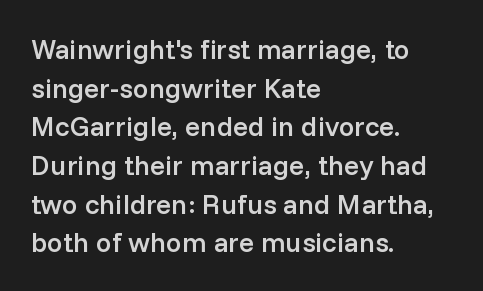
{"serif": "no", "italic": "no", "bold": "semi", "weight": "semibold", "width": "normal", "stroke_contrast": "low", "x_height": "medium", "monospaced": "no", "underline": "no", "align": "left", "line_spacing": "normal", "line_spacing_ratio": 1.38, "letter_spacing": "normal", "letter_spacing_em": 0.0, "glyph_px": 28}
